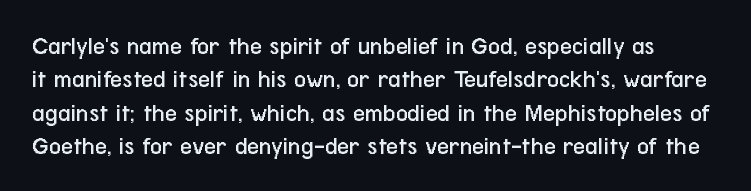
Quick note: interline space is typical. The strokes carry an ordinary text weight at most. Posture: upright roman. A typesetter would call this zero additional tracking. Bare-footed words on every line.
